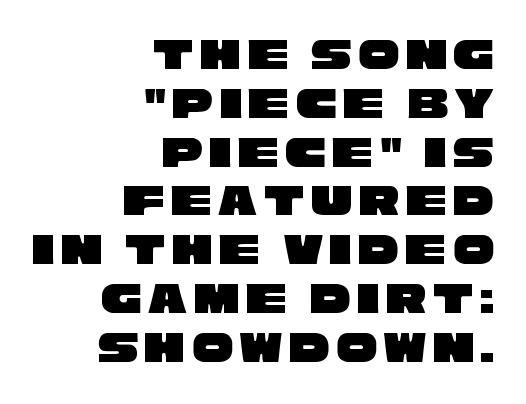
Proportional: the letters do not fall into vertical columns. The setting favours the right margin, as signatures and pull-quotes sometimes do. Does the type have serifs? No, each stem ends abruptly. If you measured baseline to baseline, you'd find a short distance. The space directly below the letters is spotless.
